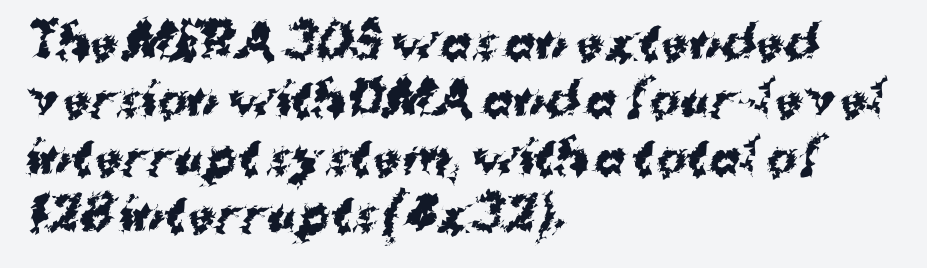
Q: Is the text bold? A: Yes.
Q: Is the typeface a serif or a sans-serif typeface? A: Sans-serif.
Q: Is the text underlined? A: No.
Q: How is the paragraph aligned? A: Left-aligned.
Q: Is the spacing between letters normal or unusually wide? A: Normal.
Q: Is the spacing between lines tight, normal or loose? A: Normal.
Q: Width (condensed, normal, or wide)? A: Normal.
Q: Stroke contrast? A: Medium.
Q: x-height? A: Medium.
Q: Monospaced? A: No.
